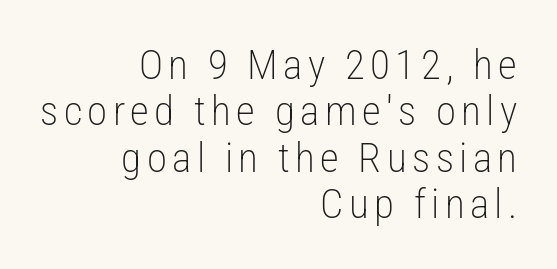
{"serif": "no", "italic": "no", "bold": "no", "weight": "light", "width": "condensed", "stroke_contrast": "low", "x_height": "medium", "monospaced": "no", "underline": "no", "align": "right", "line_spacing": "tight", "line_spacing_ratio": 1.13, "glyph_px": 41}
